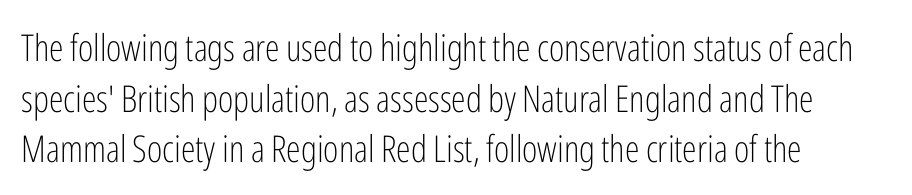
The type sits square on the baseline with zero lean. Spacing verdict: proportional, widths tailored to each character. All the whitespace from short lines collects on the right. The designer went with a sans here, leaving each stem footless.
